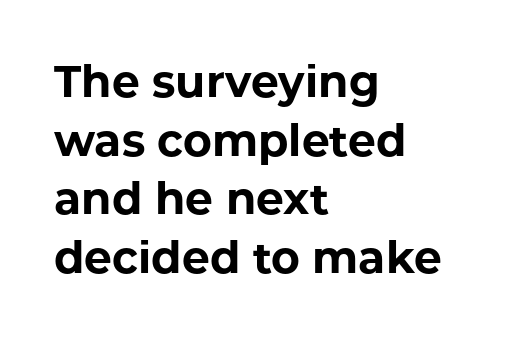
Q: Is the text bold? A: Yes.
Q: Is the text italic (slanted)? A: No, it is upright.
Q: Is the typeface a serif or a sans-serif typeface? A: Sans-serif.
Q: Is the text underlined? A: No.
Q: How is the paragraph aligned? A: Left-aligned.
Q: Is the spacing between letters normal or unusually wide? A: Normal.
Q: Is the spacing between lines tight, normal or loose? A: Normal.
Q: Width (condensed, normal, or wide)? A: Normal.
Q: Stroke contrast? A: Low.
Q: x-height? A: Medium.
Q: Monospaced? A: No.
